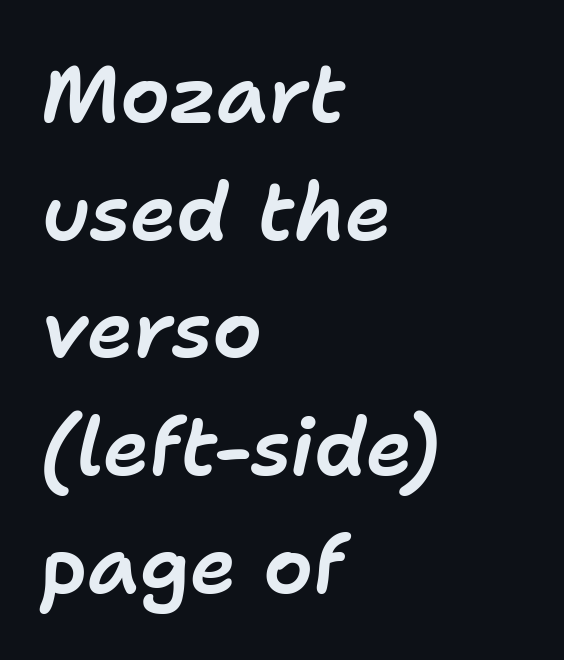
The image shows 79 px text type, italic (leaning right); set left-aligned, normal line spacing (1.49x), normal letter spacing, not underlined; low stroke contrast and a medium x-height.
